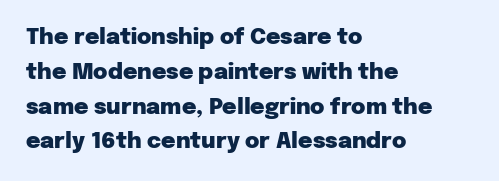
Q: Is the text bold? A: Yes.
Q: Is the text italic (slanted)? A: No, it is upright.
Q: Is the text underlined? A: No.
Q: How is the paragraph aligned? A: Left-aligned.
Q: Is the spacing between letters normal or unusually wide? A: Normal.
Q: Is the spacing between lines tight, normal or loose? A: Normal.
